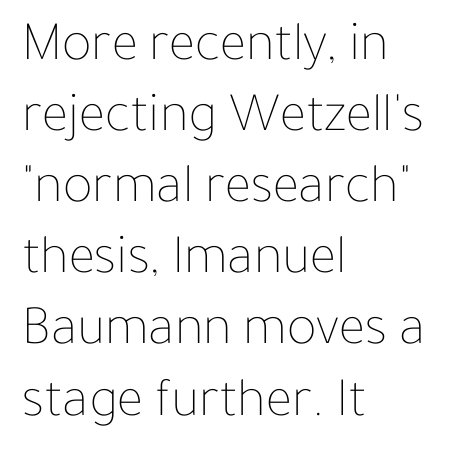
Varying glyph widths throughout — classic text-font behaviour. Nothing heavy about these letters — not bold at all. Letters rest on an invisible, unmarked baseline. The type sits square on the baseline with zero lean. Line starts are locked; line ends wander.
